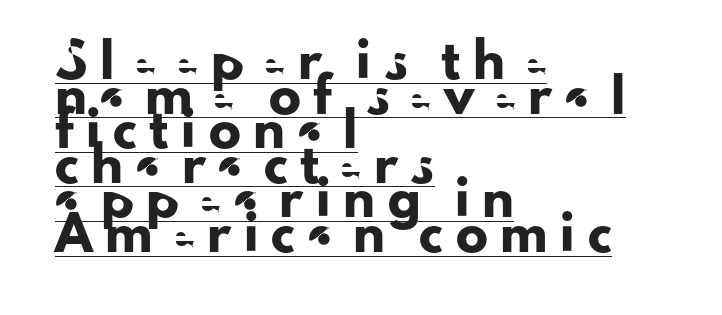
{"serif": "no", "italic": "no", "width": "normal", "stroke_contrast": "low", "x_height": "small", "monospaced": "no", "underline": "yes", "align": "left", "line_spacing": "tight", "line_spacing_ratio": 1.08, "letter_spacing": "wide", "letter_spacing_em": 0.4, "glyph_px": 32}
